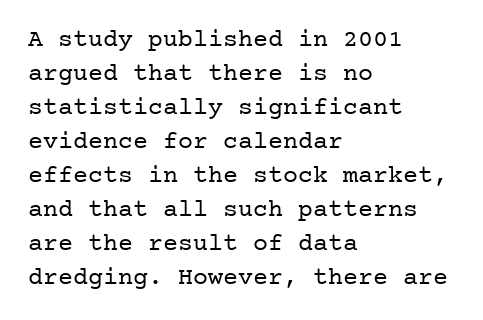
{"italic": "no", "bold": "no", "underline": "no", "align": "left", "line_spacing": "normal", "line_spacing_ratio": 1.36, "letter_spacing": "normal", "letter_spacing_em": 0.0, "glyph_px": 25}
